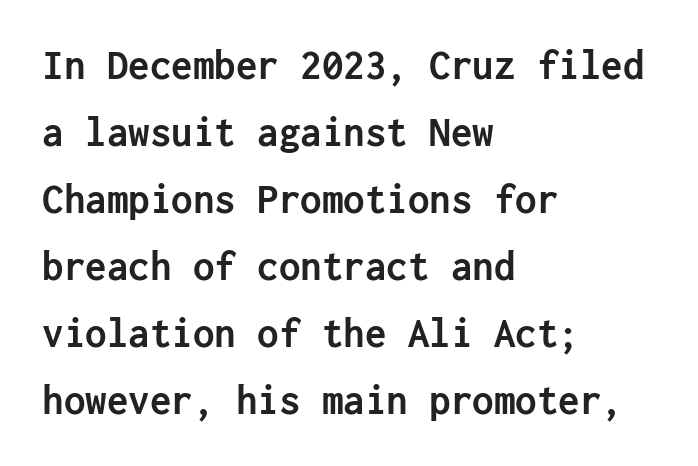
The image shows 43 px semibold sans-serif type, upright; set left-aligned, normal line spacing (1.56x), normal letter spacing, not underlined; low stroke contrast and a medium x-height.
